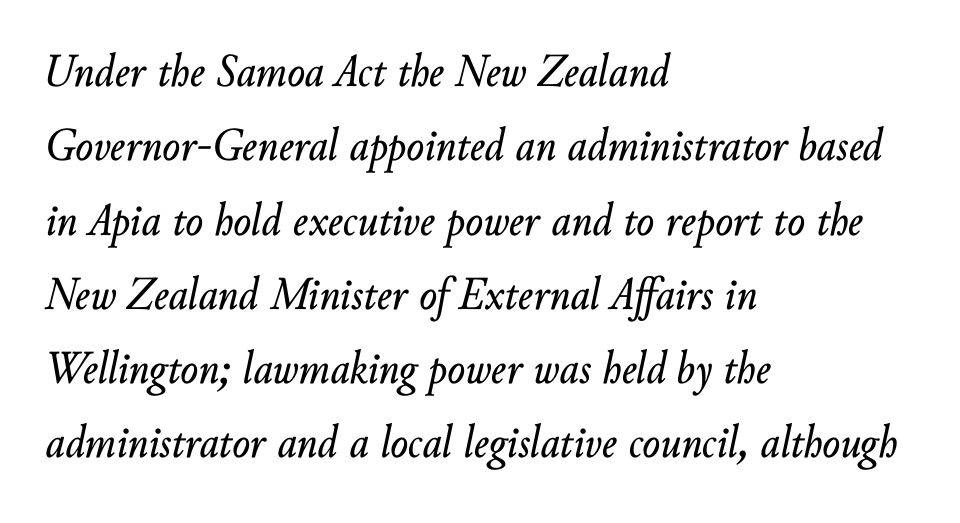
Q: Is the text italic (slanted)? A: Yes, it leans right by about 10 degrees.
Q: Is the text underlined? A: No.
Q: How is the paragraph aligned? A: Left-aligned.
Q: Is the spacing between letters normal or unusually wide? A: Normal.
Q: Is the spacing between lines tight, normal or loose? A: Normal.
Q: Width (condensed, normal, or wide)? A: Normal.
Q: Stroke contrast? A: Low.
Q: x-height? A: Small.
Q: Monospaced? A: No.
